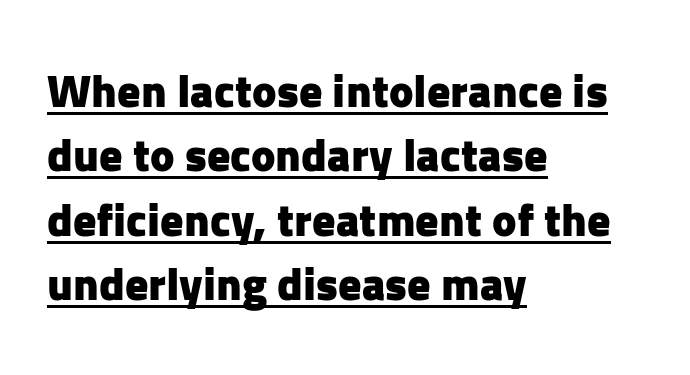
Q: Is the text bold? A: Yes.
Q: Is the text italic (slanted)? A: No, it is upright.
Q: Is the typeface a serif or a sans-serif typeface? A: Sans-serif.
Q: Is the text underlined? A: Yes.
Q: How is the paragraph aligned? A: Left-aligned.
Q: Is the spacing between letters normal or unusually wide? A: Normal.
Q: Is the spacing between lines tight, normal or loose? A: Normal.
Q: Width (condensed, normal, or wide)? A: Normal.
Q: Stroke contrast? A: Low.
Q: x-height? A: Medium.
Q: Monospaced? A: No.
